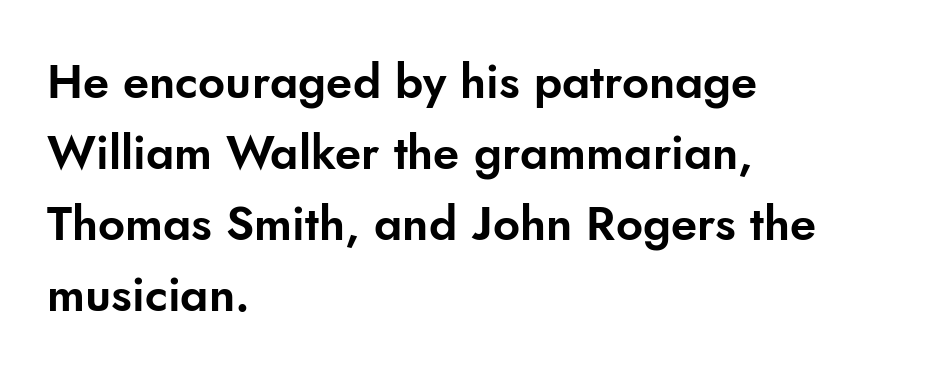
Q: Is the text italic (slanted)? A: No, it is upright.
Q: Is the typeface a serif or a sans-serif typeface? A: Sans-serif.
Q: Is the text underlined? A: No.
Q: How is the paragraph aligned? A: Left-aligned.
Q: Is the spacing between letters normal or unusually wide? A: Normal.
Q: Is the spacing between lines tight, normal or loose? A: Normal.
Q: Width (condensed, normal, or wide)? A: Normal.
Q: Stroke contrast? A: Low.
Q: x-height? A: Small.
Q: Monospaced? A: No.
